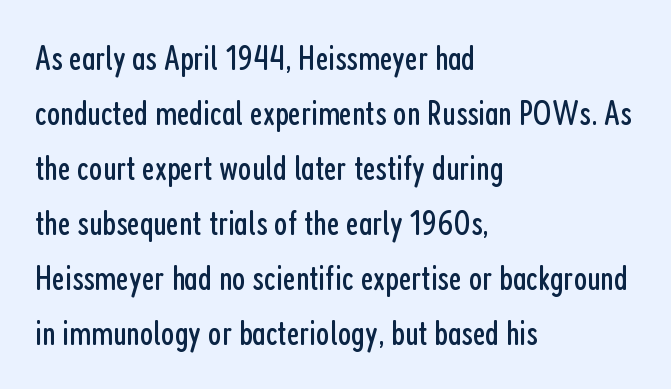
{"serif": "no", "italic": "no", "bold": "no", "weight": "regular", "width": "condensed", "stroke_contrast": "low", "x_height": "medium", "monospaced": "no", "underline": "no", "align": "left", "line_spacing": "normal", "line_spacing_ratio": 1.57, "letter_spacing": "normal", "letter_spacing_em": 0.0, "glyph_px": 35}
